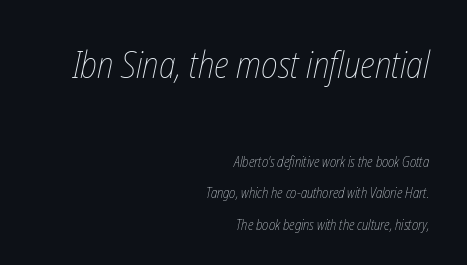
The image shows 37 px thin, condensed type; set right-aligned, loose line spacing (2.27x), normal letter spacing, not underlined; the first (top) block is 2.64x larger; low stroke contrast and a medium x-height.
